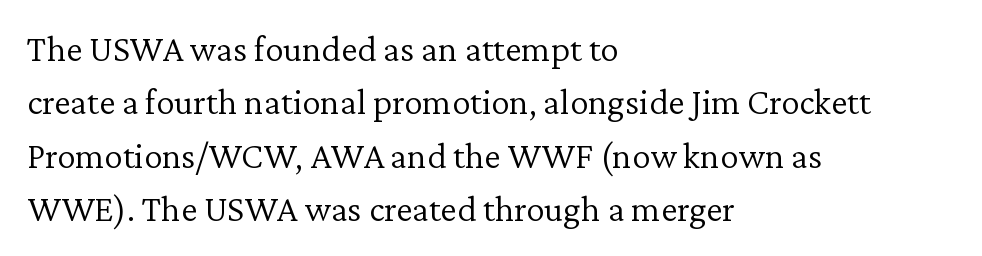
{"serif": "yes", "italic": "no", "bold": "no", "weight": "light", "width": "normal", "stroke_contrast": "low", "x_height": "medium", "monospaced": "no", "underline": "no", "align": "left", "line_spacing": "normal", "line_spacing_ratio": 1.44, "letter_spacing": "normal", "letter_spacing_em": 0.0, "glyph_px": 37}
